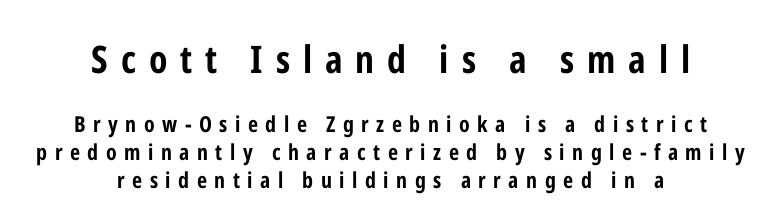
Q: Is the text bold? A: Yes.
Q: Is the text italic (slanted)? A: No, it is upright.
Q: Is the typeface a serif or a sans-serif typeface? A: Sans-serif.
Q: Is the text underlined? A: No.
Q: How is the paragraph aligned? A: Centered.
Q: Is the spacing between letters normal or unusually wide? A: Unusually wide.
Q: Is the spacing between lines tight, normal or loose? A: Normal.
Q: Which block of text is set in a larger size, the first (top) or the second (bottom)? A: The first (top) one.
Q: Width (condensed, normal, or wide)? A: Condensed.
Q: Stroke contrast? A: Low.
Q: x-height? A: Medium.
Q: Monospaced? A: No.
